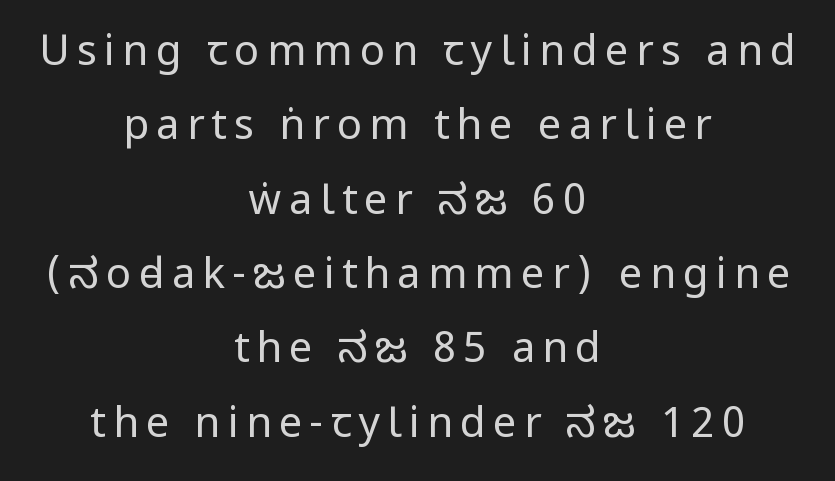
{"serif": "no", "italic": "no", "bold": "no", "weight": "regular", "width": "condensed", "stroke_contrast": "low", "x_height": "large", "monospaced": "no", "underline": "no", "align": "center", "line_spacing_ratio": 1.77, "glyph_px": 42}
